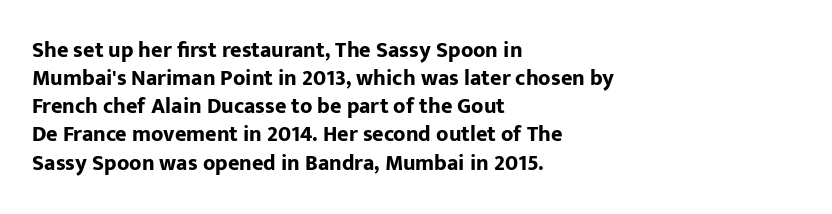
The image shows 22 px bold type, upright; set left-aligned, normal line spacing (1.28x), normal letter spacing, not underlined.
